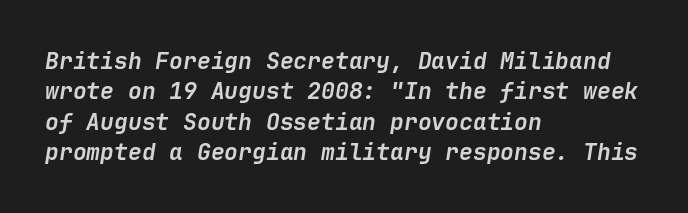
The image shows 23 px bold type, italic (leaning right); set left-aligned, normal line spacing (1.32x), normal letter spacing, not underlined.
